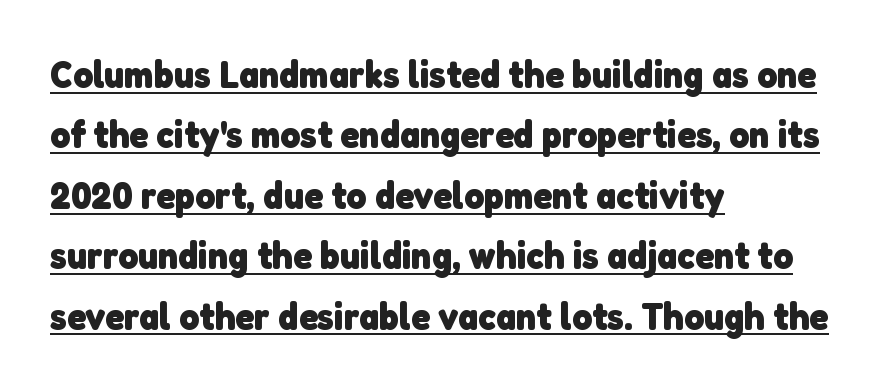
The image shows 38 px heavy sans-serif type; set left-aligned, normal line spacing (1.59x), normal letter spacing, underlined; low stroke contrast and a medium x-height.
